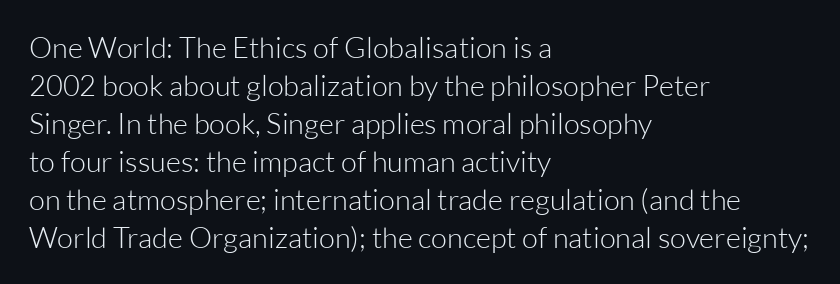
{"serif": "no", "italic": "no", "bold": "no", "weight": "light", "width": "normal", "stroke_contrast": "low", "x_height": "medium", "monospaced": "no", "underline": "no", "align": "left", "line_spacing": "normal", "line_spacing_ratio": 1.31, "letter_spacing": "normal", "letter_spacing_em": 0.0, "glyph_px": 29}
